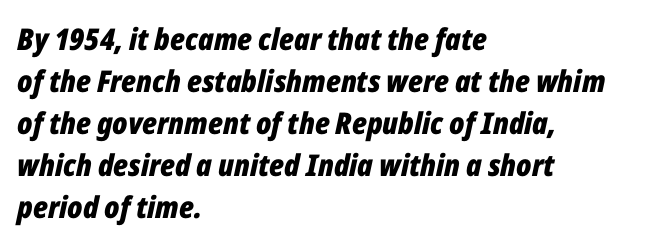
{"italic": "yes", "lean": "right", "slant_degrees": 12, "bold": "yes", "weight": "bold", "width": "condensed", "stroke_contrast": "low", "x_height": "medium", "monospaced": "no", "underline": "no", "align": "left", "line_spacing": "normal", "line_spacing_ratio": 1.4, "letter_spacing": "normal", "letter_spacing_em": 0.0, "glyph_px": 30}
